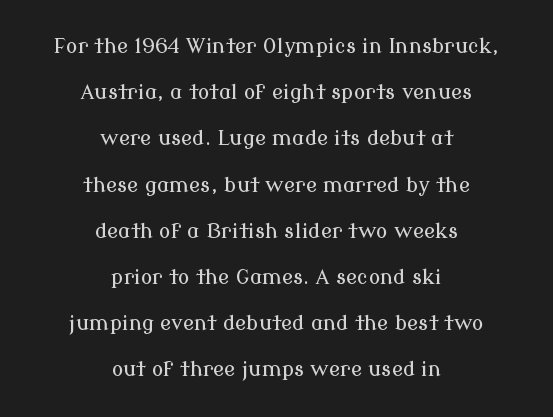
Leading is clearly above the norm, producing a sparse column. Characters follow at the spacing the type designer built in. Beneath every word, the page is bare. The typesetter chose a symmetrical, centered arrangement here. The letters stand upright; this is a roman face.
